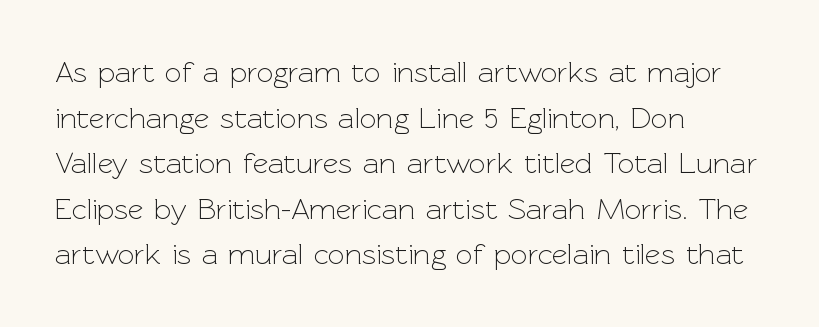
The image shows 30 px light sans-serif type, upright; set left-aligned, normal line spacing (1.52x), normal letter spacing, not underlined; a medium x-height.
